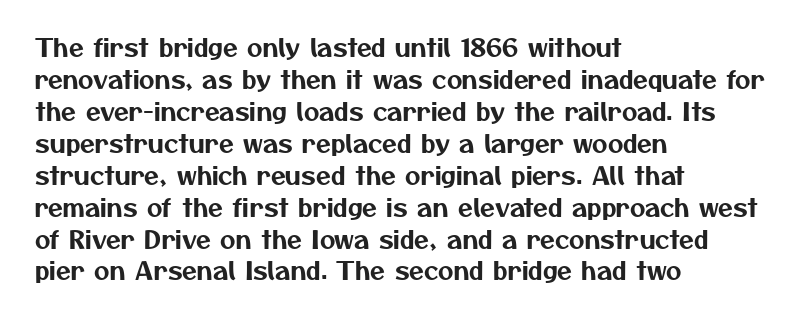
The image shows 24 px text type; set left-aligned, normal line spacing (1.33x), normal letter spacing, not underlined.
